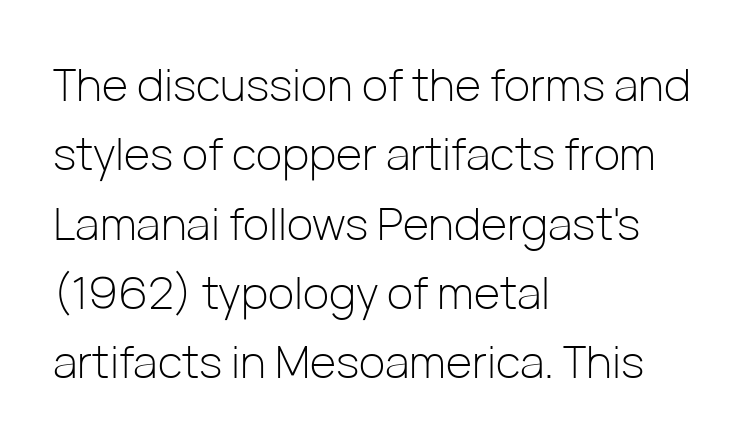
{"serif": "no", "italic": "no", "bold": "no", "weight": "light", "width": "normal", "stroke_contrast": "low", "x_height": "medium", "monospaced": "no", "underline": "no", "align": "left", "line_spacing": "normal", "line_spacing_ratio": 1.54, "letter_spacing": "normal", "letter_spacing_em": 0.0, "glyph_px": 45}
